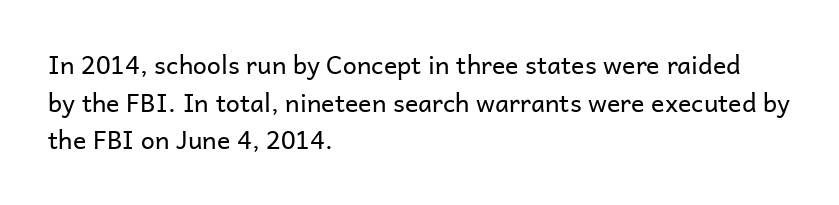
{"italic": "no", "bold": "no", "underline": "no", "align": "left", "line_spacing": "normal", "line_spacing_ratio": 1.51, "letter_spacing": "normal", "letter_spacing_em": 0.0, "glyph_px": 25}
